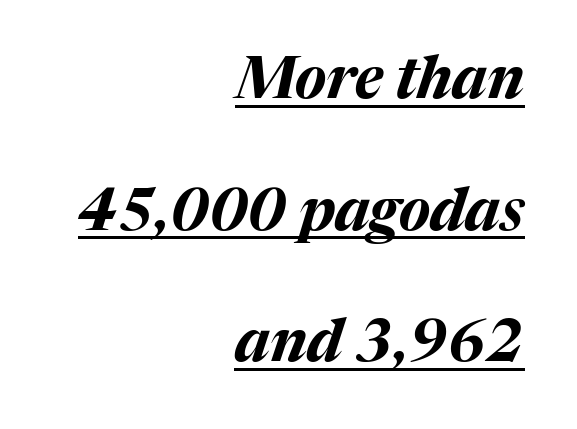
Q: Is the text bold? A: Yes.
Q: Is the text italic (slanted)? A: Yes, it leans right by about 17 degrees.
Q: Is the text underlined? A: Yes.
Q: How is the paragraph aligned? A: Right-aligned.
Q: Is the spacing between letters normal or unusually wide? A: Normal.
Q: Is the spacing between lines tight, normal or loose? A: Loose.
Q: Width (condensed, normal, or wide)? A: Normal.
Q: Stroke contrast? A: Medium.
Q: x-height? A: Medium.
Q: Monospaced? A: No.
